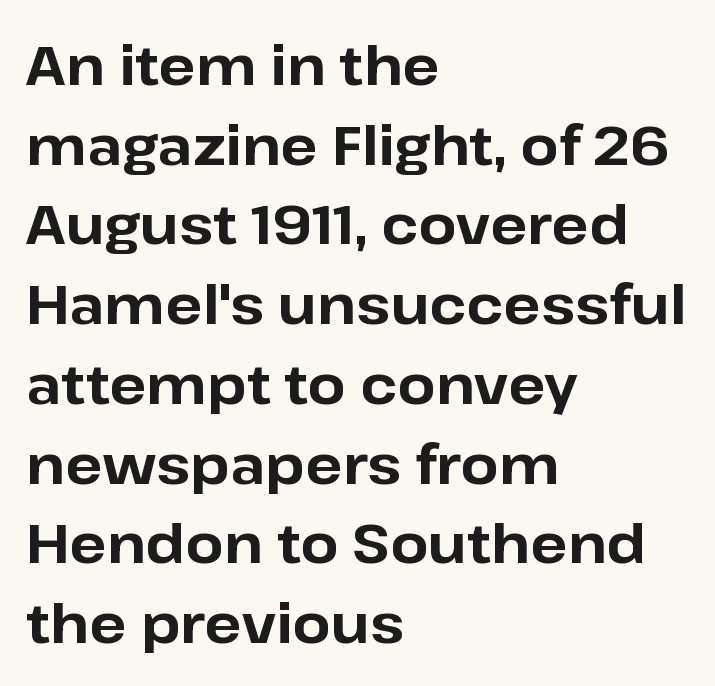
The characters look thick and weighty, a clear bold. Each letter keeps its own natural width here, so spacing adapts to shape. Style check: upright. Left-aligned paragraph, ragged on the right.
